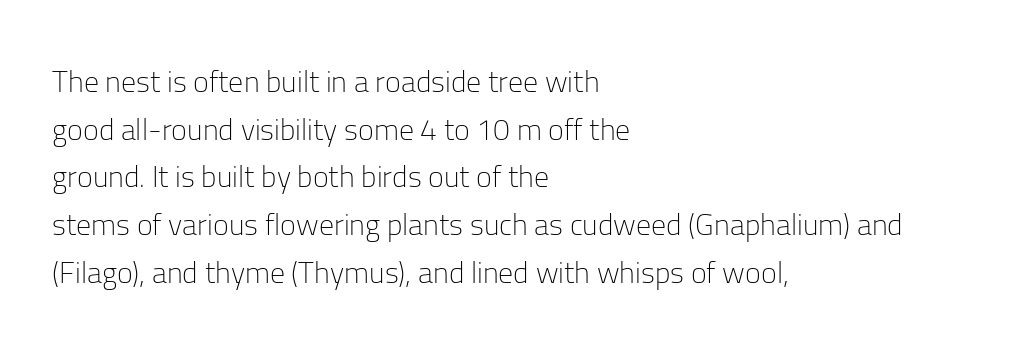
Q: Is the text bold? A: No.
Q: Is the text italic (slanted)? A: No, it is upright.
Q: Is the typeface a serif or a sans-serif typeface? A: Sans-serif.
Q: Is the text underlined? A: No.
Q: How is the paragraph aligned? A: Left-aligned.
Q: Is the spacing between letters normal or unusually wide? A: Normal.
Q: Is the spacing between lines tight, normal or loose? A: Normal.
Q: Width (condensed, normal, or wide)? A: Normal.
Q: Stroke contrast? A: Low.
Q: x-height? A: Medium.
Q: Monospaced? A: No.
